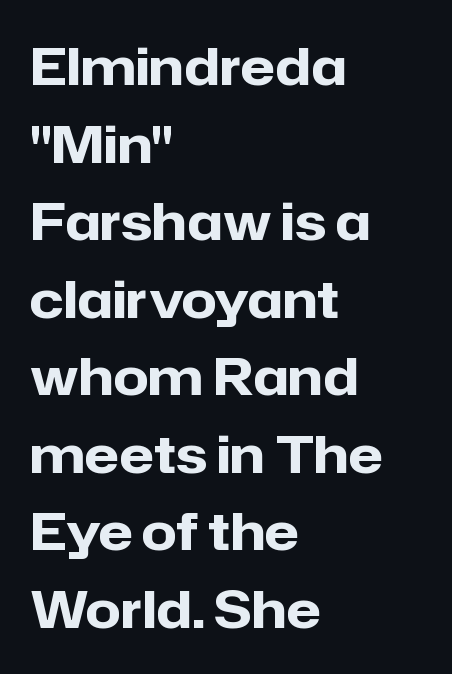
{"serif": "no", "italic": "no", "bold": "yes", "weight": "heavy", "width": "normal", "stroke_contrast": "low", "x_height": "medium", "monospaced": "no", "underline": "no", "align": "left", "line_spacing": "normal", "line_spacing_ratio": 1.52, "letter_spacing": "normal", "letter_spacing_em": 0.0, "glyph_px": 51}
